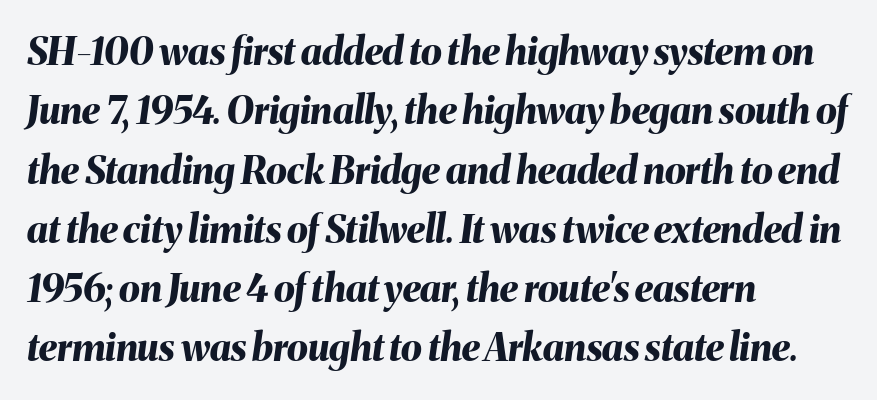
Q: Is the text bold? A: Yes.
Q: Is the text italic (slanted)? A: Yes, it leans right by about 8 degrees.
Q: Is the text underlined? A: No.
Q: How is the paragraph aligned? A: Left-aligned.
Q: Is the spacing between letters normal or unusually wide? A: Normal.
Q: Is the spacing between lines tight, normal or loose? A: Normal.
Q: Width (condensed, normal, or wide)? A: Normal.
Q: Stroke contrast? A: Medium.
Q: x-height? A: Medium.
Q: Monospaced? A: No.
